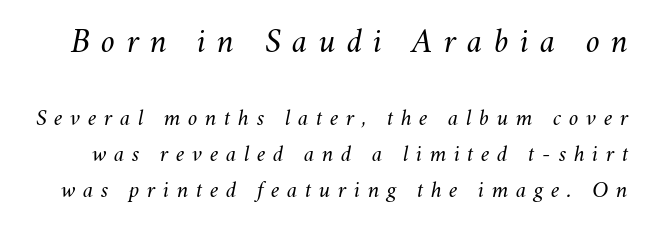
{"italic": "yes", "lean": "right", "slant_degrees": 11, "bold": "no", "weight": "regular", "width": "normal", "stroke_contrast": "medium", "x_height": "small", "monospaced": "no", "underline": "no", "line_spacing": "normal", "line_spacing_ratio": 1.57, "letter_spacing": "wide", "letter_spacing_em": 0.33, "larger_block": "first", "size_ratio": 1.48, "glyph_px": 34}
